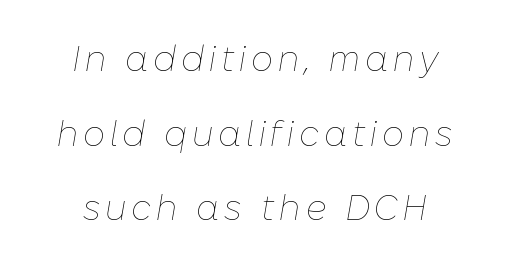
The image shows 35 px thin type, italic (leaning right); set loose line spacing (2.13x), not underlined; low stroke contrast and a medium x-height.
